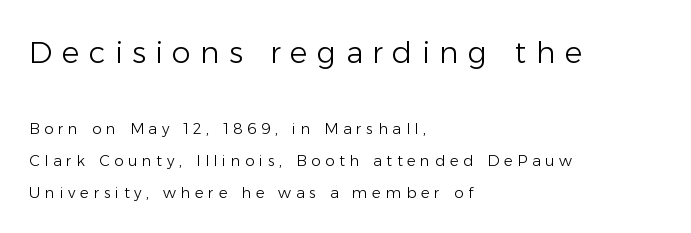
The image shows 30 px light sans-serif type, upright; set left-aligned, loose line spacing (2.13x), unusually wide letter spacing (+0.31 em), not underlined; the first (top) block is 2.0x larger; low stroke contrast and a medium x-height.
